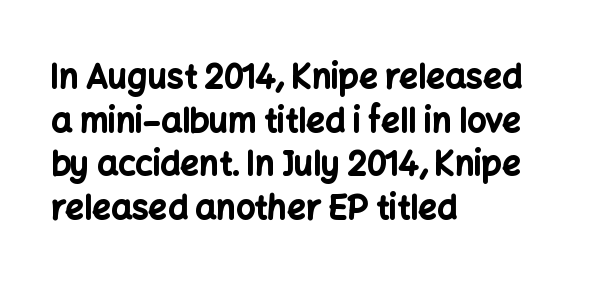
In terms of letterform style, serifs are entirely absent. The axis of the letterforms is exactly vertical. The words here are not underlined. Notice how the passage keeps a crisp vertical edge on the left only. In terms of leading, this rendering sits right in the middle. Weight: bold.
